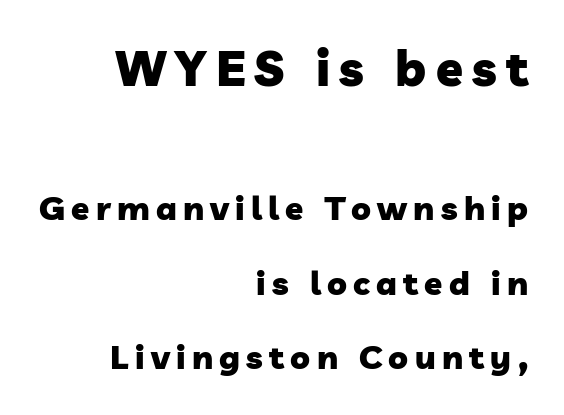
Q: Is the text bold? A: Yes.
Q: Is the typeface a serif or a sans-serif typeface? A: Sans-serif.
Q: Is the text underlined? A: No.
Q: How is the paragraph aligned? A: Right-aligned.
Q: Is the spacing between lines tight, normal or loose? A: Loose.
Q: Which block of text is set in a larger size, the first (top) or the second (bottom)? A: The first (top) one.
Q: Width (condensed, normal, or wide)? A: Normal.
Q: Stroke contrast? A: Low.
Q: x-height? A: Medium.
Q: Monospaced? A: No.
